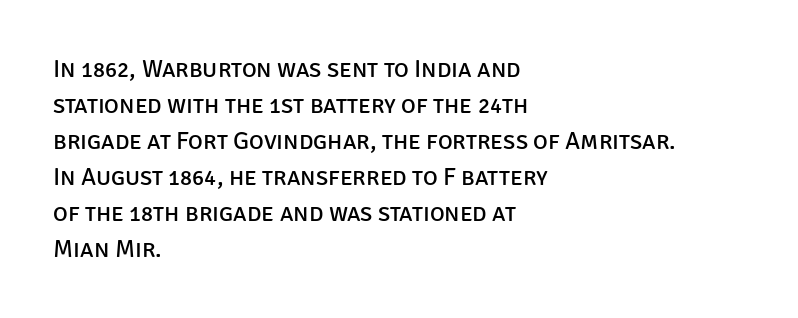
Q: Is the text bold? A: No.
Q: Is the text italic (slanted)? A: No, it is upright.
Q: Is the text underlined? A: No.
Q: How is the paragraph aligned? A: Left-aligned.
Q: Is the spacing between letters normal or unusually wide? A: Normal.
Q: Is the spacing between lines tight, normal or loose? A: Normal.
